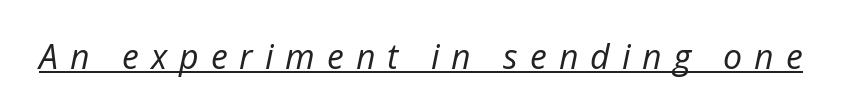
Q: Is the text bold? A: No.
Q: Is the text italic (slanted)? A: Yes, it leans right by about 12 degrees.
Q: Is the text underlined? A: Yes.
Q: Is the spacing between letters normal or unusually wide? A: Unusually wide.
Q: Width (condensed, normal, or wide)? A: Normal.
Q: Stroke contrast? A: Low.
Q: x-height? A: Medium.
Q: Monospaced? A: No.
